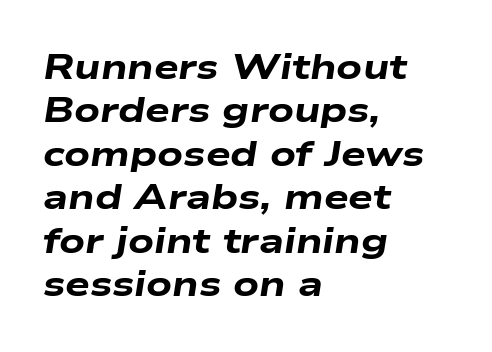
{"italic": "yes", "lean": "right", "slant_degrees": 9, "bold": "yes", "weight": "heavy", "width": "wide", "stroke_contrast": "low", "x_height": "medium", "monospaced": "no", "underline": "no", "align": "left", "line_spacing_ratio": 1.24, "letter_spacing": "normal", "letter_spacing_em": 0.0, "glyph_px": 35}
